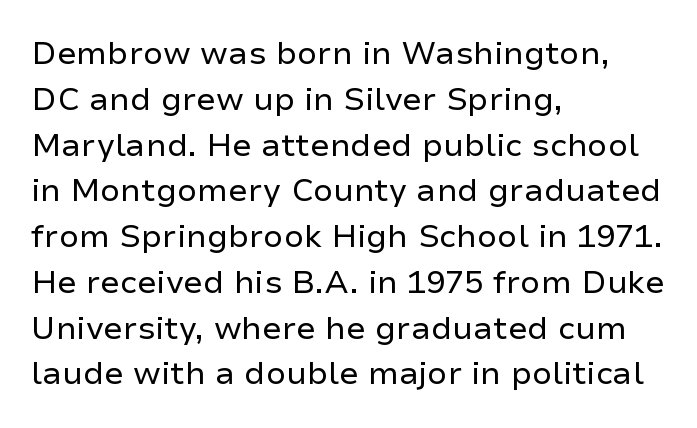
The image shows 32 px regular-weight sans-serif type, upright; set left-aligned, normal line spacing (1.43x), normal letter spacing, not underlined; low stroke contrast and a medium x-height.
